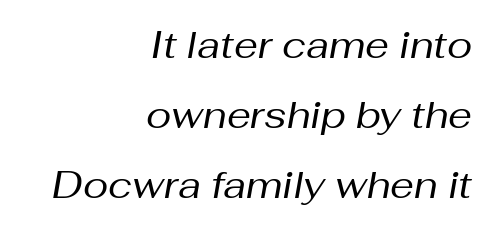
Does the lettering tilt? It does — this is italic. Inter-character spacing is left at the font's built-in metrics. Note the varied advance widths — an 'i' is clearly narrower than an 'm'. The font is comparable to plain body text, perhaps lighter. Letters rest on an invisible, unmarked baseline. Which margin do the lines hug? The right one — the left edge is uneven.
